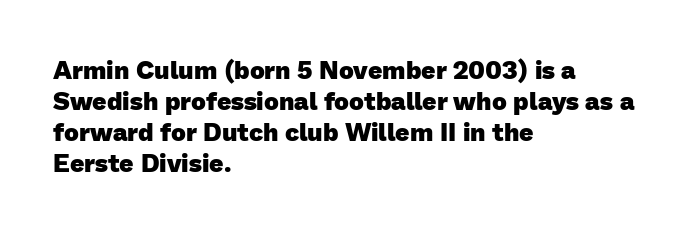
The passage shown is not underscored anywhere. Every row of glyphs begins at an identical x-position on the left. The passage shown is emphatically bold. The line texture is even and compact thanks to regular tracking.
